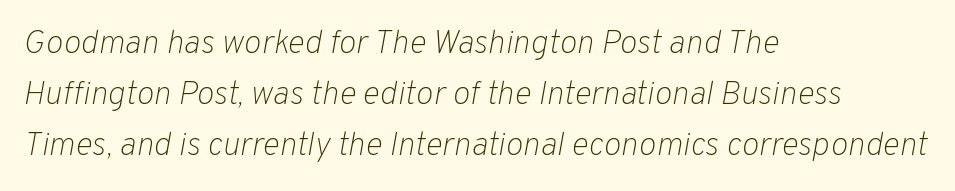
Each row of text sits above clean, open space. Leftover space on each line is placed entirely after the last word. When letters slant like this, we call the style italic. Regular leading.
